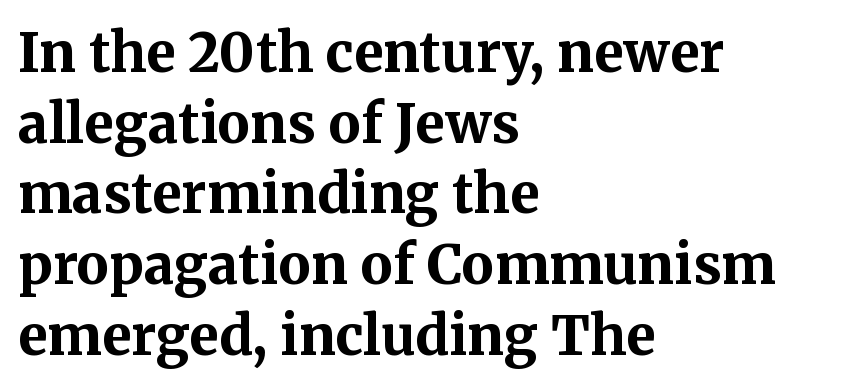
The image shows 54 px bold serif type, upright; set left-aligned, normal line spacing (1.31x), normal letter spacing, not underlined; medium stroke contrast and a medium x-height.
